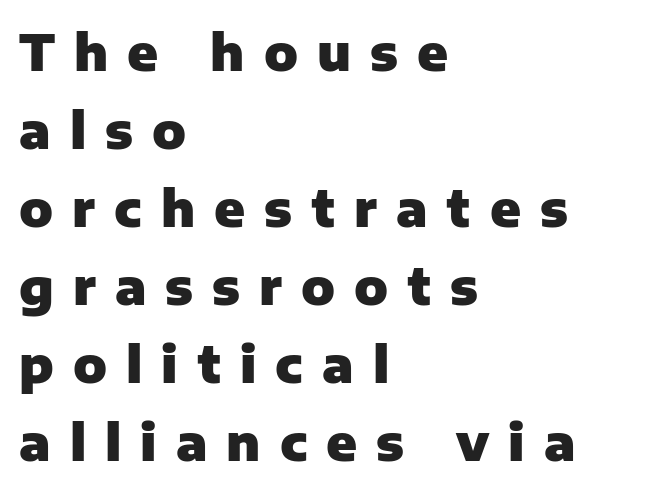
You could not count columns in this text — the font is proportionally spaced. Here the glyphs are tracked loosely, breaking word shapes into spaced letters. Successive baselines arrive at the customary interval. The face used here has the dense, thick strokes of a bold. The letters carry no serifs — their stems end cleanly without finishing strokes.
